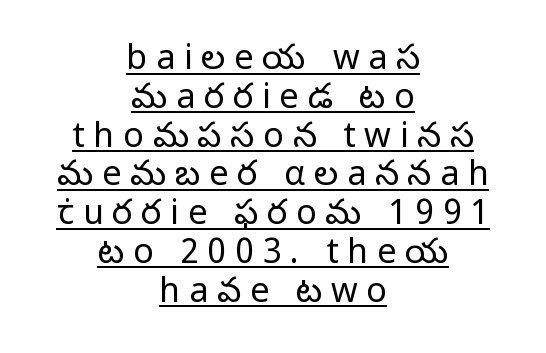
It's the straight-up-and-down kind of type. These lines are composed in type without serifs. Spacing between characters has been opened up far beyond the box default. Looks like regular typesetting: each glyph gets only the width it needs.
